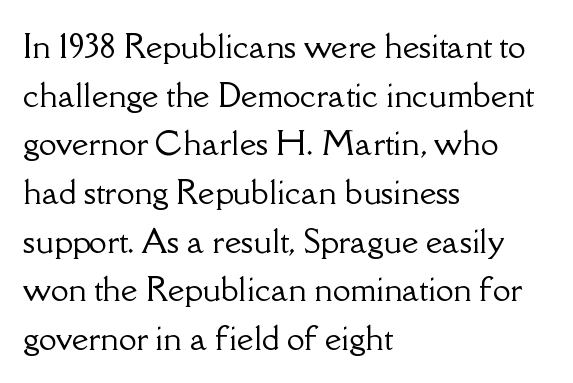
{"serif": "yes", "italic": "no", "width": "normal", "stroke_contrast": "low", "x_height": "small", "monospaced": "no", "underline": "no", "align": "left", "line_spacing": "normal", "line_spacing_ratio": 1.52, "letter_spacing": "normal", "letter_spacing_em": 0.0, "glyph_px": 32}
